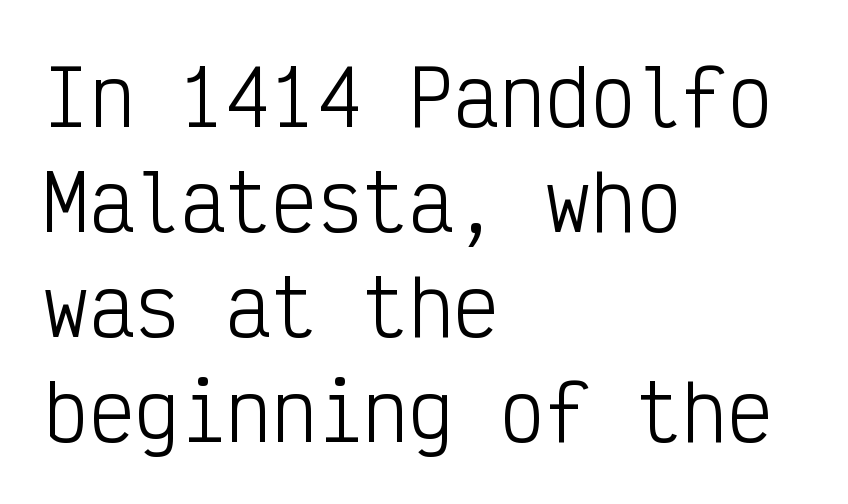
Q: Is the text bold? A: No.
Q: Is the text italic (slanted)? A: No, it is upright.
Q: Is the typeface a serif or a sans-serif typeface? A: Sans-serif.
Q: Is the text underlined? A: No.
Q: How is the paragraph aligned? A: Left-aligned.
Q: Is the spacing between letters normal or unusually wide? A: Normal.
Q: Is the spacing between lines tight, normal or loose? A: Normal.
Q: Width (condensed, normal, or wide)? A: Condensed.
Q: Stroke contrast? A: Low.
Q: x-height? A: Medium.
Q: Monospaced? A: Yes.
